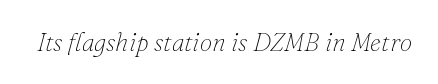
Letter spacing: default. Each stroke keeps to a modest, everyday thickness or less. The passage shown is not underscored anywhere. Italic: yes, the glyphs are oblique.
